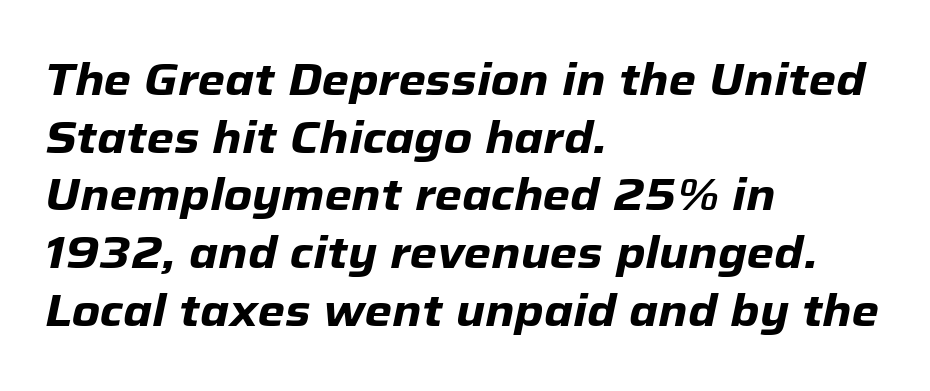
{"italic": "yes", "lean": "right", "slant_degrees": 12, "bold": "yes", "weight": "heavy", "width": "normal", "stroke_contrast": "low", "x_height": "medium", "monospaced": "no", "underline": "no", "align": "left", "line_spacing": "normal", "line_spacing_ratio": 1.31, "letter_spacing": "normal", "letter_spacing_em": 0.0, "glyph_px": 44}
